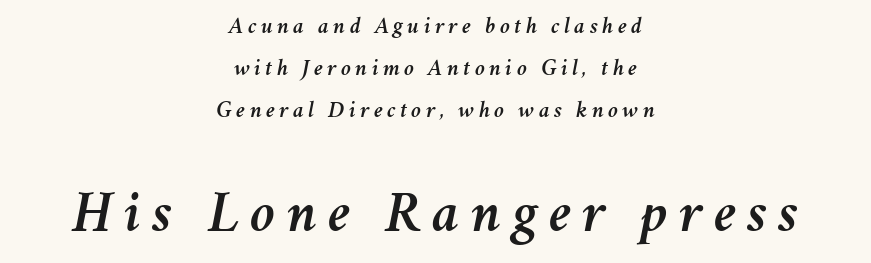
Q: Is the text italic (slanted)? A: Yes, it leans right by about 11 degrees.
Q: Is the text underlined? A: No.
Q: How is the paragraph aligned? A: Centered.
Q: Which block of text is set in a larger size, the first (top) or the second (bottom)? A: The second (bottom) one.
Q: Width (condensed, normal, or wide)? A: Normal.
Q: Stroke contrast? A: Medium.
Q: x-height? A: Medium.
Q: Monospaced? A: No.
